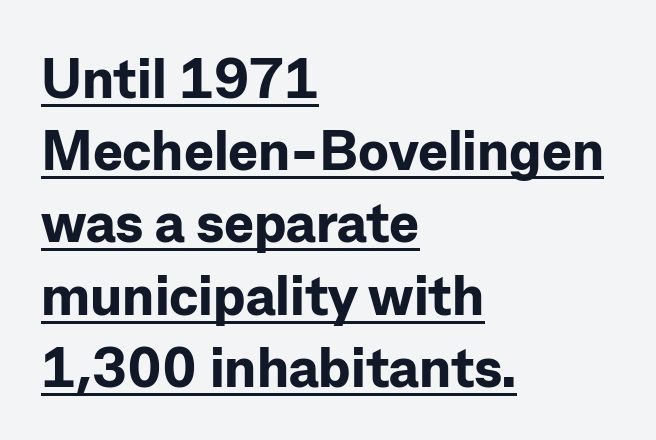
The image shows 56 px bold sans-serif type, upright; set left-aligned, normal line spacing (1.29x), normal letter spacing, underlined; low stroke contrast and a medium x-height.
